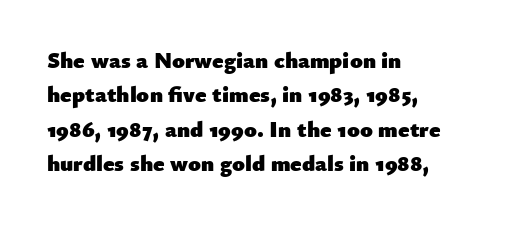
Q: Is the text bold? A: Yes.
Q: Is the text italic (slanted)? A: No, it is upright.
Q: Is the text underlined? A: No.
Q: How is the paragraph aligned? A: Left-aligned.
Q: Is the spacing between letters normal or unusually wide? A: Normal.
Q: Is the spacing between lines tight, normal or loose? A: Normal.
